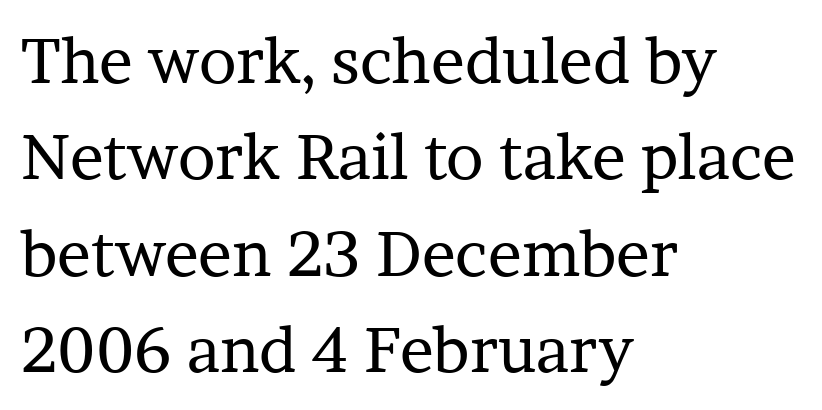
Note: serifs present on the glyphs. Characters remain perfectly vertical along every line. The compositor pushed each line to the left boundary. Notice how descenders clear the ascenders below comfortably — that's standard leading. Varying glyph widths throughout — classic text-font behaviour.
